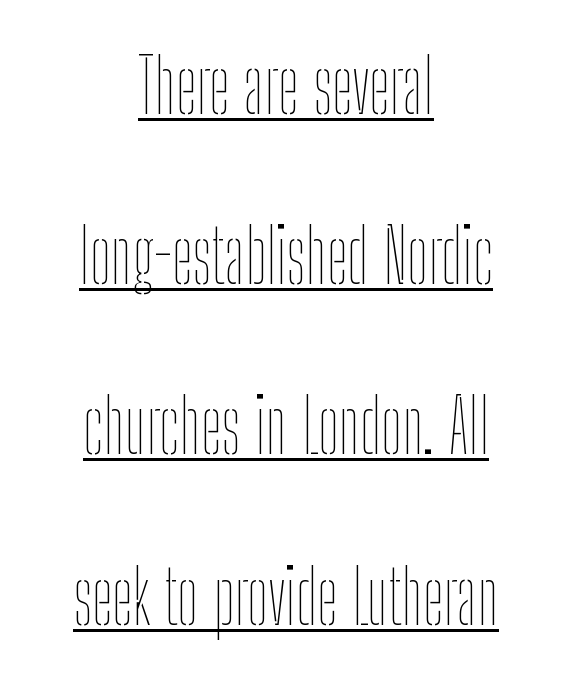
The horizontal fit of the characters is conventional and even. This block would shrink considerably if given ordinary leading; it's expanded now. This rendering features underlined lettering. This rendering uses center alignment, leaving both contours irregular but symmetric. Is this a fixed-width face? No — the glyphs have proportional, varying widths.
